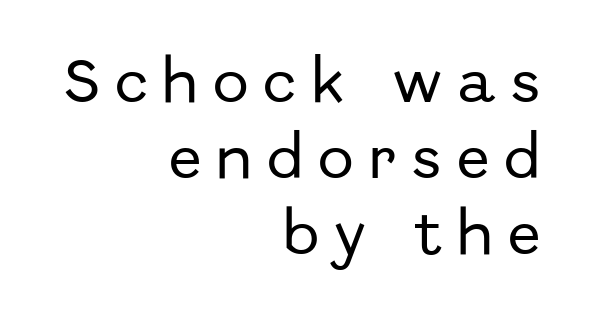
Q: Is the text italic (slanted)? A: No, it is upright.
Q: Is the typeface a serif or a sans-serif typeface? A: Sans-serif.
Q: Is the text underlined? A: No.
Q: How is the paragraph aligned? A: Right-aligned.
Q: Is the spacing between letters normal or unusually wide? A: Unusually wide.
Q: Is the spacing between lines tight, normal or loose? A: Normal.
Q: Width (condensed, normal, or wide)? A: Normal.
Q: Stroke contrast? A: Low.
Q: x-height? A: Medium.
Q: Monospaced? A: No.
